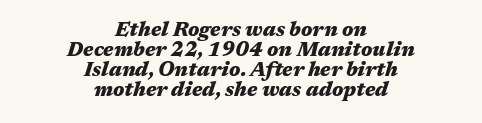
{"italic": "yes", "lean": "right", "slant_degrees": 17, "bold": "yes", "underline": "no", "align": "center", "line_spacing": "tight", "line_spacing_ratio": 1.0, "letter_spacing": "normal", "letter_spacing_em": 0.0, "glyph_px": 20}
